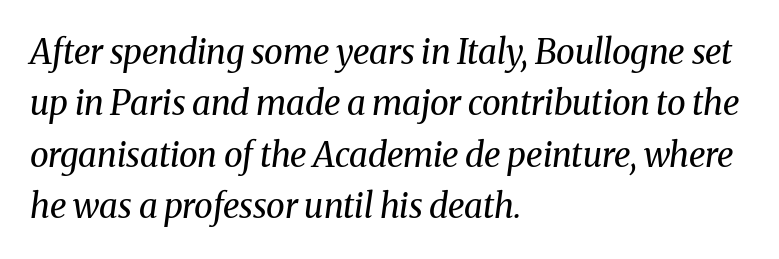
{"serif": "yes", "italic": "yes", "lean": "right", "slant_degrees": 8, "bold": "no", "weight": "regular", "width": "normal", "stroke_contrast": "medium", "x_height": "medium", "monospaced": "no", "underline": "no", "align": "left", "line_spacing": "normal", "line_spacing_ratio": 1.51, "letter_spacing": "normal", "letter_spacing_em": 0.0, "glyph_px": 34}
